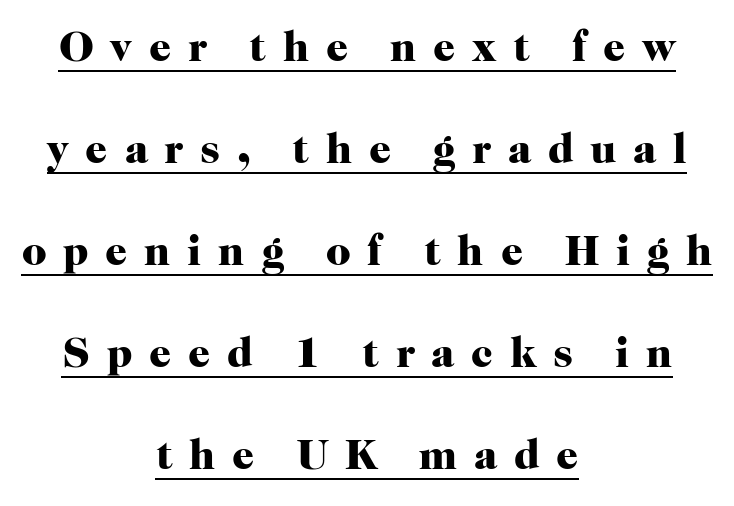
The image shows 43 px heavy serif type, upright; set centered, loose line spacing (2.37x), unusually wide letter spacing (+0.39 em), underlined; high stroke contrast and a medium x-height.
